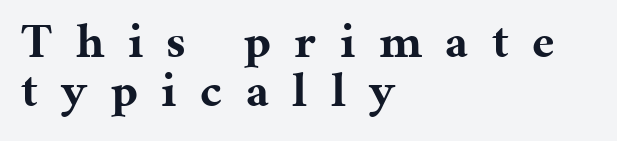
The image shows 49 px bold serif type, upright; set left-aligned, tight line spacing (0.99x), unusually wide letter spacing (+0.48 em), not underlined; medium stroke contrast and a medium x-height.
